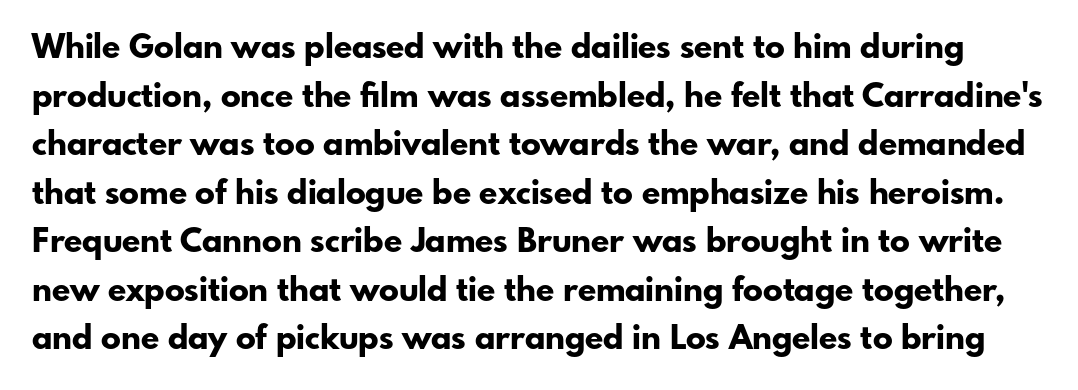
Q: Is the text bold? A: Yes.
Q: Is the text italic (slanted)? A: No, it is upright.
Q: Is the typeface a serif or a sans-serif typeface? A: Sans-serif.
Q: Is the text underlined? A: No.
Q: Is the spacing between letters normal or unusually wide? A: Normal.
Q: Is the spacing between lines tight, normal or loose? A: Normal.
Q: Width (condensed, normal, or wide)? A: Normal.
Q: Stroke contrast? A: Low.
Q: x-height? A: Small.
Q: Monospaced? A: No.
